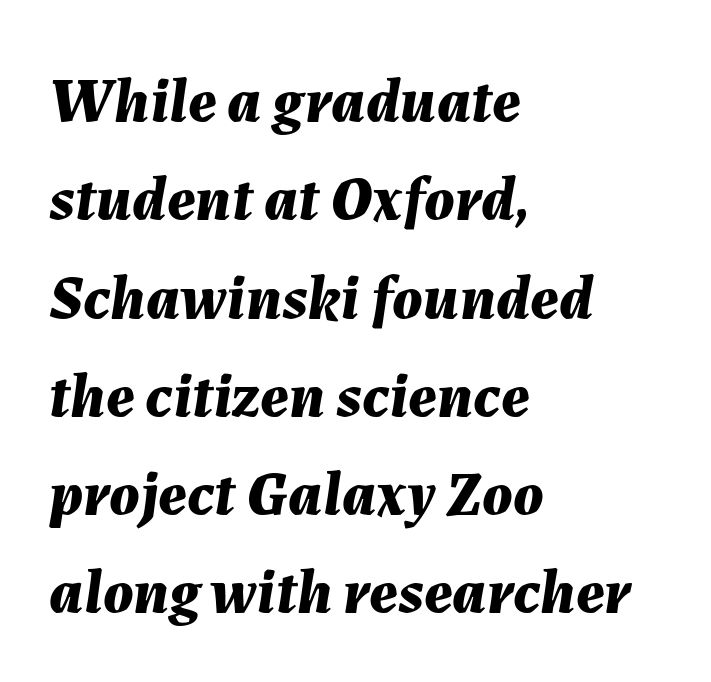
Q: Is the text bold? A: Yes.
Q: Is the text italic (slanted)? A: Yes, it leans right by about 7 degrees.
Q: Is the text underlined? A: No.
Q: How is the paragraph aligned? A: Left-aligned.
Q: Is the spacing between letters normal or unusually wide? A: Normal.
Q: Is the spacing between lines tight, normal or loose? A: Normal.
Q: Width (condensed, normal, or wide)? A: Normal.
Q: Stroke contrast? A: Medium.
Q: x-height? A: Medium.
Q: Monospaced? A: No.
